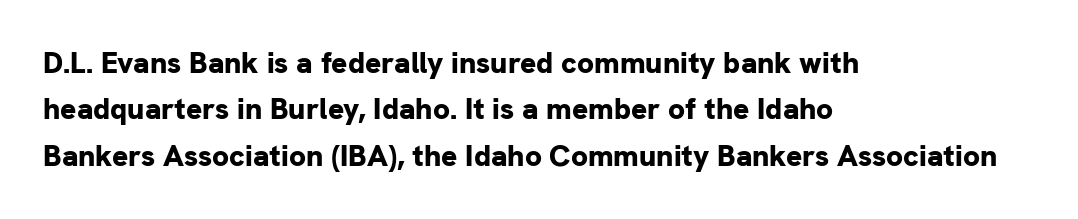
The image shows 30 px bold sans-serif type, upright; set left-aligned, normal line spacing (1.55x), normal letter spacing, not underlined; low stroke contrast and a medium x-height.
